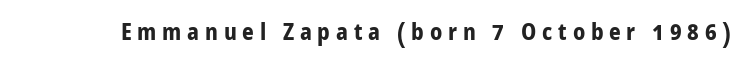
Q: Is the text bold? A: Yes.
Q: Is the text italic (slanted)? A: No, it is upright.
Q: Is the text underlined? A: No.
Q: Is the spacing between letters normal or unusually wide? A: Unusually wide.
